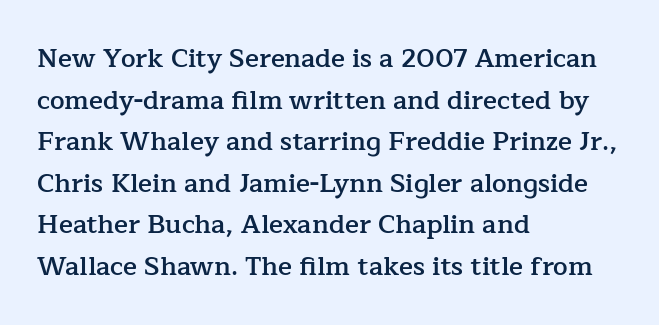
The image shows 26 px text type, upright; set left-aligned, normal line spacing (1.6x), normal letter spacing, not underlined.
